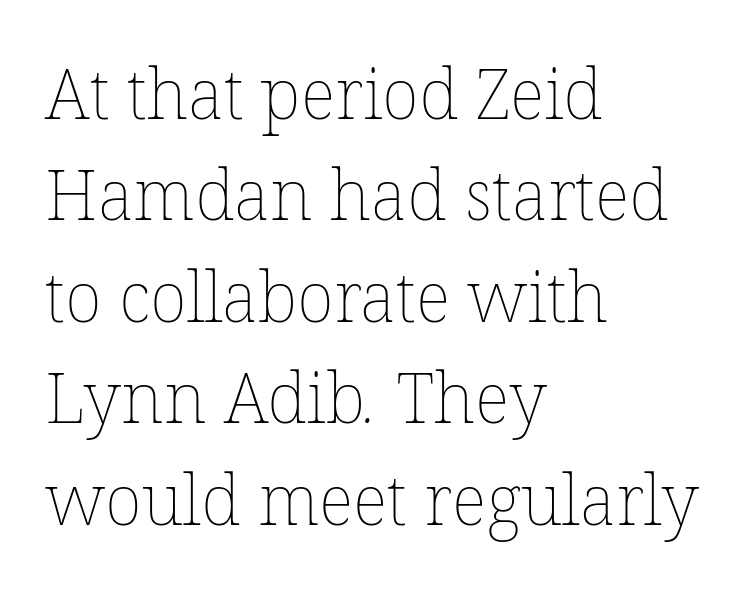
Q: Is the text bold? A: No.
Q: Is the text underlined? A: No.
Q: How is the paragraph aligned? A: Left-aligned.
Q: Is the spacing between letters normal or unusually wide? A: Normal.
Q: Is the spacing between lines tight, normal or loose? A: Normal.
Q: Width (condensed, normal, or wide)? A: Normal.
Q: Stroke contrast? A: Low.
Q: x-height? A: Medium.
Q: Monospaced? A: No.
